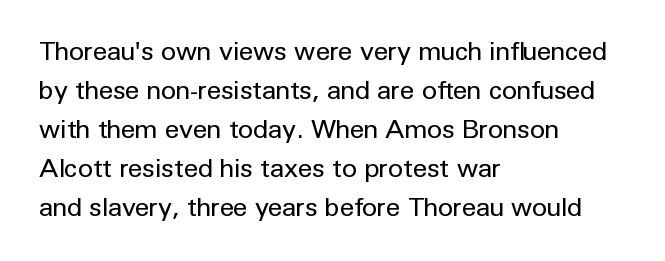
The image shows 26 px text type, upright; set left-aligned, normal line spacing (1.5x), normal letter spacing, not underlined.
